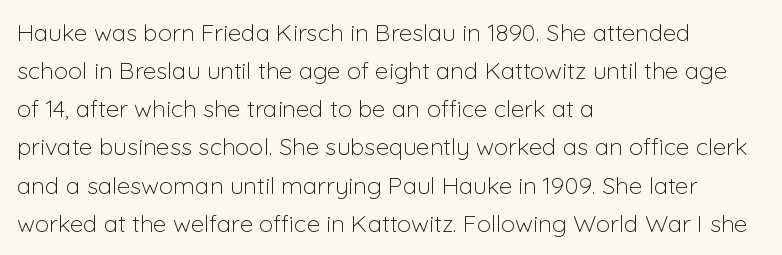
Q: Is the text bold? A: No.
Q: Is the text italic (slanted)? A: No, it is upright.
Q: Is the text underlined? A: No.
Q: How is the paragraph aligned? A: Left-aligned.
Q: Is the spacing between letters normal or unusually wide? A: Normal.
Q: Is the spacing between lines tight, normal or loose? A: Normal.
